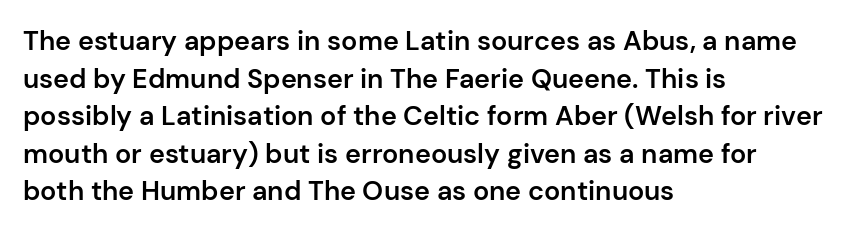
The image shows 27 px text type, upright; set left-aligned, normal line spacing (1.39x), normal letter spacing, not underlined.
